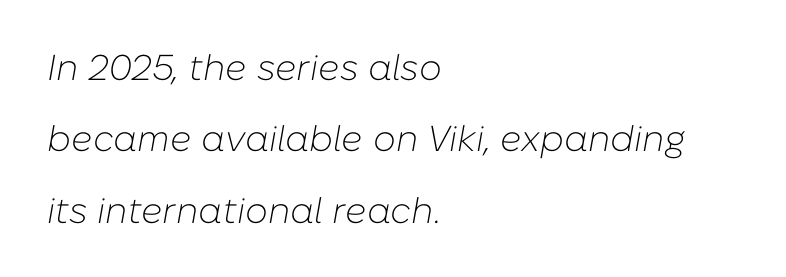
Q: Is the text bold? A: No.
Q: Is the text italic (slanted)? A: Yes, it leans right by about 10 degrees.
Q: Is the text underlined? A: No.
Q: How is the paragraph aligned? A: Left-aligned.
Q: Is the spacing between letters normal or unusually wide? A: Normal.
Q: Is the spacing between lines tight, normal or loose? A: Loose.
Q: Width (condensed, normal, or wide)? A: Normal.
Q: Stroke contrast? A: Low.
Q: x-height? A: Medium.
Q: Monospaced? A: No.
